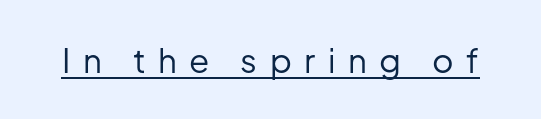
{"serif": "no", "italic": "no", "bold": "no", "weight": "regular", "width": "normal", "stroke_contrast": "low", "x_height": "medium", "monospaced": "no", "underline": "yes", "letter_spacing": "wide", "letter_spacing_em": 0.38, "glyph_px": 33}
